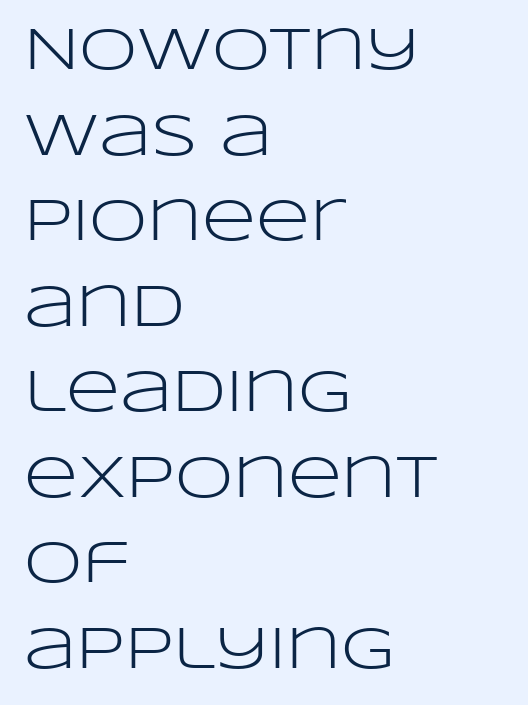
Notice how descenders clear the ascenders below comfortably — that's standard leading. No italicization has been applied; the sample stays upright. This sample uses plain, unmodified letter spacing. Letters rest on an invisible, unmarked baseline.
